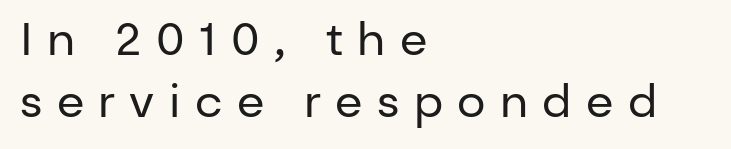
{"serif": "no", "italic": "no", "bold": "no", "weight": "regular", "width": "normal", "stroke_contrast": "low", "x_height": "medium", "monospaced": "no", "underline": "no", "align": "left", "line_spacing": "normal", "line_spacing_ratio": 1.38, "letter_spacing": "wide", "letter_spacing_em": 0.32, "glyph_px": 45}
